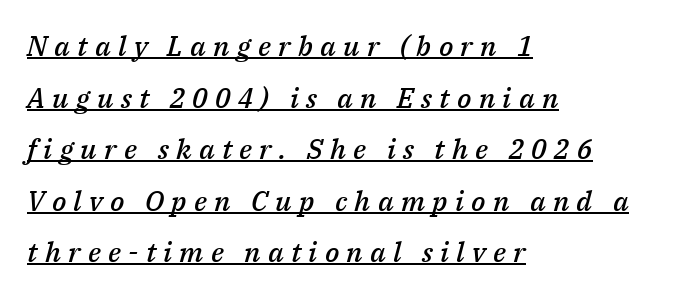
The image shows 28 px semibold type, italic (leaning right); set left-aligned, line spacing 1.84x, unusually wide letter spacing (+0.26 em), underlined; medium stroke contrast and a medium x-height.
